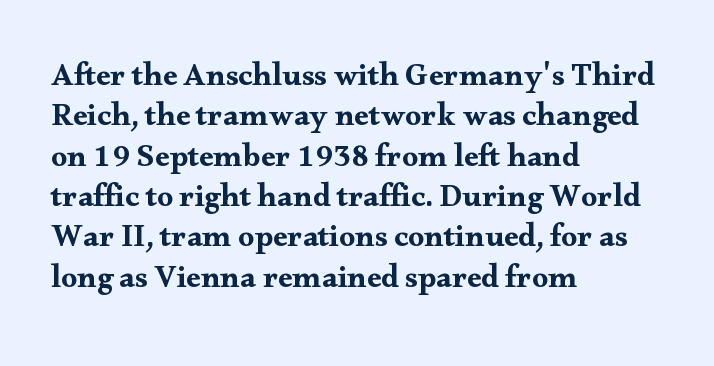
Q: Is the text italic (slanted)? A: No, it is upright.
Q: Is the typeface a serif or a sans-serif typeface? A: Serif.
Q: Is the text underlined? A: No.
Q: How is the paragraph aligned? A: Left-aligned.
Q: Is the spacing between letters normal or unusually wide? A: Normal.
Q: Is the spacing between lines tight, normal or loose? A: Normal.
Q: Width (condensed, normal, or wide)? A: Wide.
Q: Stroke contrast? A: Medium.
Q: x-height? A: Small.
Q: Monospaced? A: No.
